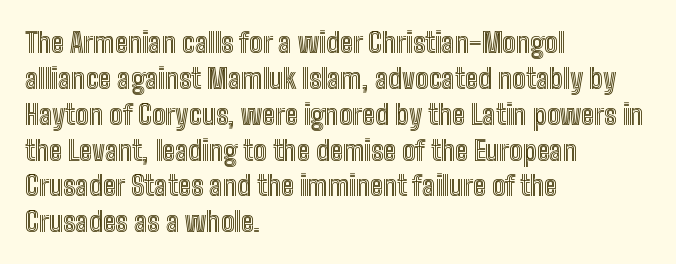
Horizontal bands of white between lines are of average thickness. Does extra space separate the letters? No, they use regular spacing. Designer's note — italics off, roman on. Note the varied advance widths — an 'i' is clearly narrower than an 'm'.
